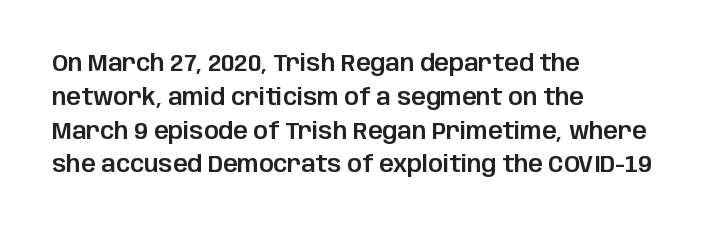
Left-aligned paragraph, ragged on the right. Compared with typical body copy, the letter spacing here is the same. A roman cut, with each character standing at attention. Baseline-to-baseline distance is the conventional proportion of letter height. The string is rendered with underlining switched off.
